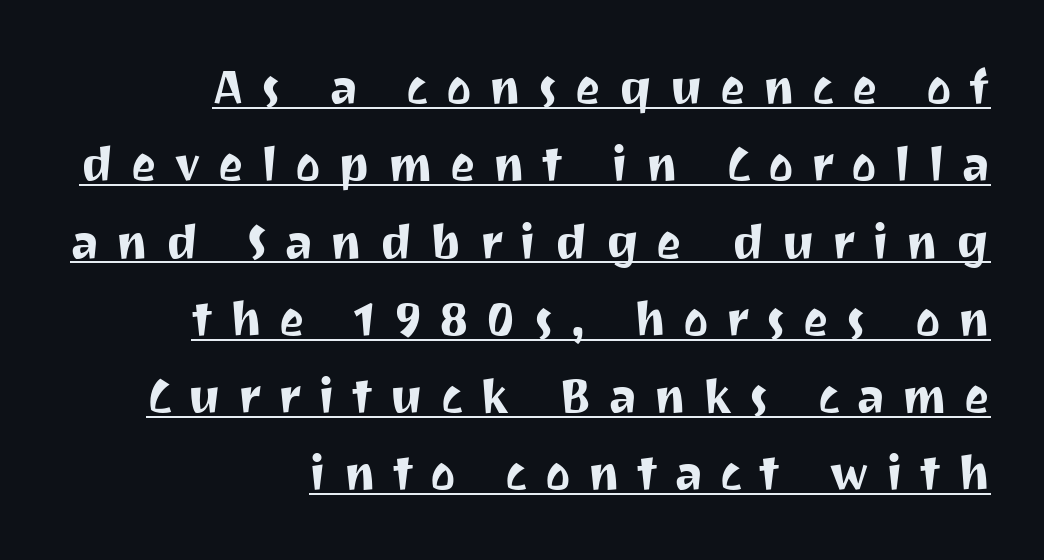
{"serif": "no", "italic": "no", "width": "normal", "stroke_contrast": "medium", "x_height": "medium", "monospaced": "no", "underline": "yes", "align": "right", "line_spacing": "normal", "line_spacing_ratio": 1.61, "letter_spacing": "wide", "letter_spacing_em": 0.36, "glyph_px": 48}
